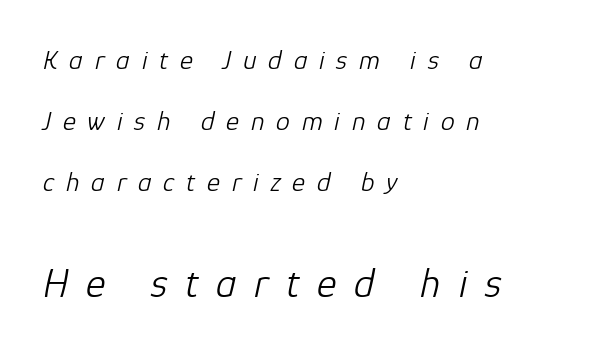
Q: Is the text bold? A: No.
Q: Is the text italic (slanted)? A: Yes, it leans right by about 12 degrees.
Q: Is the text underlined? A: No.
Q: How is the paragraph aligned? A: Left-aligned.
Q: Is the spacing between letters normal or unusually wide? A: Unusually wide.
Q: Is the spacing between lines tight, normal or loose? A: Loose.
Q: Which block of text is set in a larger size, the first (top) or the second (bottom)? A: The second (bottom) one.
Q: Width (condensed, normal, or wide)? A: Normal.
Q: Stroke contrast? A: Low.
Q: x-height? A: Medium.
Q: Monospaced? A: No.
